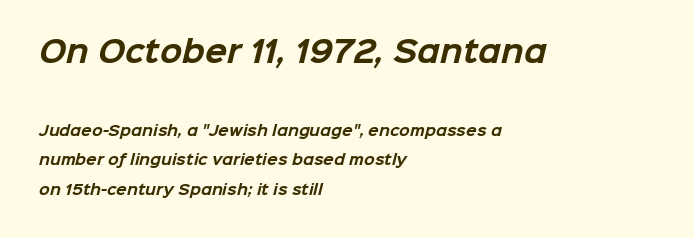
The image shows 29 px bold sans-serif type; set left-aligned, loose line spacing (2.12x), normal letter spacing, not underlined; the first (top) block is 2.07x larger; low stroke contrast and a medium x-height.
